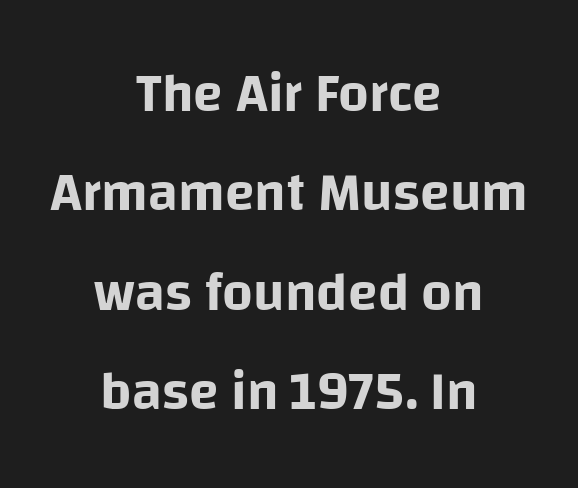
{"serif": "no", "italic": "no", "width": "normal", "stroke_contrast": "low", "x_height": "large", "monospaced": "no", "underline": "no", "align": "center", "line_spacing_ratio": 1.84, "letter_spacing": "normal", "letter_spacing_em": 0.0, "glyph_px": 54}
